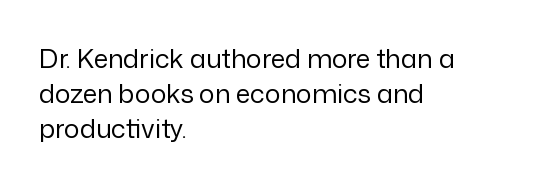
{"italic": "no", "bold": "no", "underline": "no", "align": "left", "line_spacing": "normal", "line_spacing_ratio": 1.34, "letter_spacing": "normal", "letter_spacing_em": 0.0, "glyph_px": 26}
